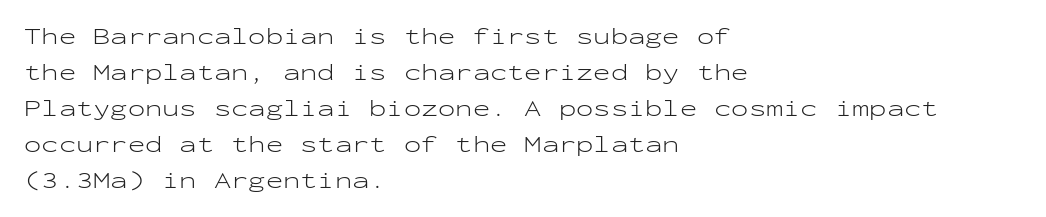
{"italic": "no", "bold": "no", "underline": "no", "align": "left", "line_spacing": "normal", "line_spacing_ratio": 1.56, "letter_spacing": "normal", "letter_spacing_em": 0.0, "glyph_px": 23}
